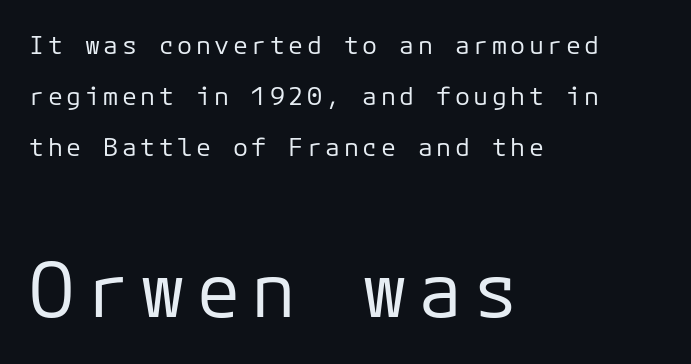
Q: Is the text bold? A: No.
Q: Is the text italic (slanted)? A: No, it is upright.
Q: Is the typeface a serif or a sans-serif typeface? A: Sans-serif.
Q: Is the text underlined? A: No.
Q: How is the paragraph aligned? A: Left-aligned.
Q: Is the spacing between lines tight, normal or loose? A: Loose.
Q: Which block of text is set in a larger size, the first (top) or the second (bottom)? A: The second (bottom) one.
Q: Width (condensed, normal, or wide)? A: Normal.
Q: Stroke contrast? A: Low.
Q: x-height? A: Medium.
Q: Monospaced? A: Yes.
